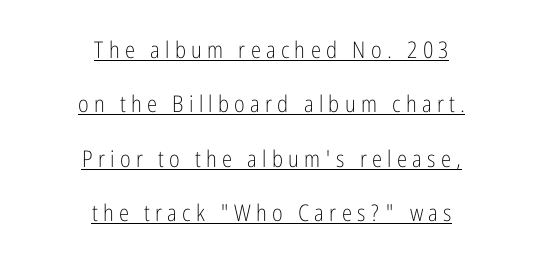
Q: Is the text bold? A: No.
Q: Is the text italic (slanted)? A: No, it is upright.
Q: Is the text underlined? A: Yes.
Q: How is the paragraph aligned? A: Centered.
Q: Is the spacing between letters normal or unusually wide? A: Unusually wide.
Q: Is the spacing between lines tight, normal or loose? A: Loose.
